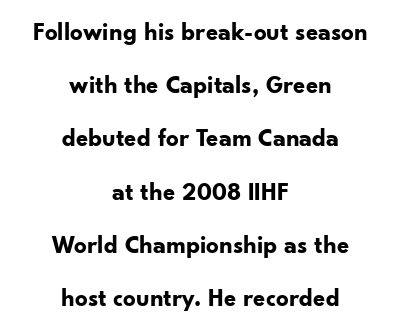
The image shows 25 px bold type, upright; set centered, loose line spacing (2.13x), normal letter spacing, not underlined.
